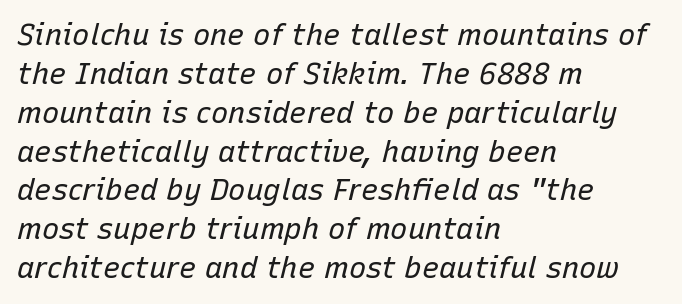
Compared with a centered layout, this one pins lines to the left instead. This sample has the flowing, uneven cadence of proportional lettering. Lines of text with bare space underneath. The face looks like a standard text weight, possibly lighter. Regarding leading, the lines here are spaced in the standard way.
